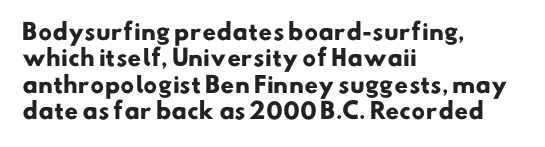
{"bold": "yes", "underline": "no", "align": "left", "line_spacing_ratio": 1.2, "letter_spacing": "normal", "letter_spacing_em": 0.0, "glyph_px": 22}
